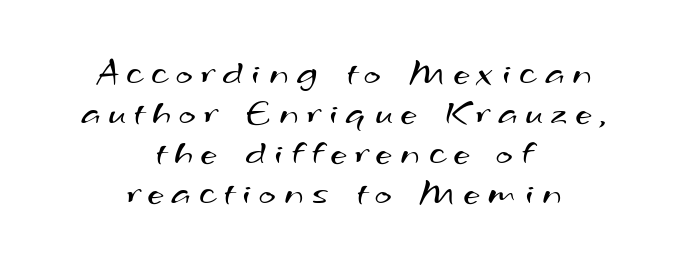
Q: Is the text bold? A: No.
Q: Is the typeface a serif or a sans-serif typeface? A: Sans-serif.
Q: Is the text underlined? A: No.
Q: How is the paragraph aligned? A: Centered.
Q: Is the spacing between letters normal or unusually wide? A: Unusually wide.
Q: Is the spacing between lines tight, normal or loose? A: Tight.
Q: Width (condensed, normal, or wide)? A: Wide.
Q: Stroke contrast? A: Medium.
Q: x-height? A: Small.
Q: Monospaced? A: No.
